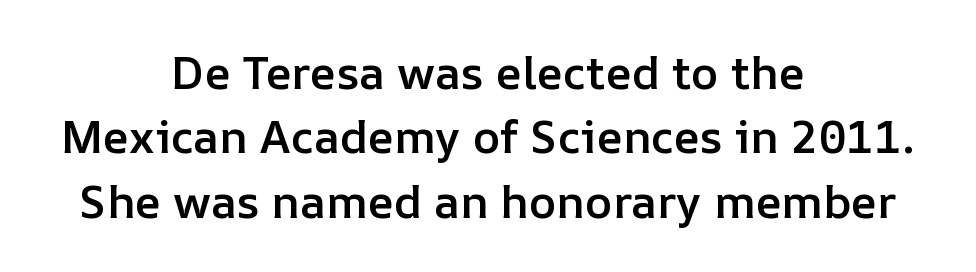
Q: Is the text bold? A: Semi-bold.
Q: Is the text italic (slanted)? A: No, it is upright.
Q: Is the text underlined? A: No.
Q: How is the paragraph aligned? A: Centered.
Q: Is the spacing between letters normal or unusually wide? A: Normal.
Q: Is the spacing between lines tight, normal or loose? A: Normal.
Q: Width (condensed, normal, or wide)? A: Normal.
Q: Stroke contrast? A: Low.
Q: x-height? A: Medium.
Q: Monospaced? A: No.
